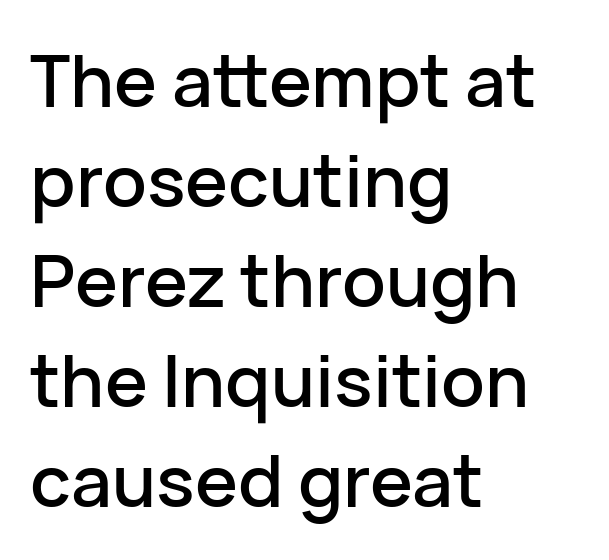
Q: Is the text italic (slanted)? A: No, it is upright.
Q: Is the typeface a serif or a sans-serif typeface? A: Sans-serif.
Q: Is the text underlined? A: No.
Q: How is the paragraph aligned? A: Left-aligned.
Q: Is the spacing between letters normal or unusually wide? A: Normal.
Q: Is the spacing between lines tight, normal or loose? A: Normal.
Q: Width (condensed, normal, or wide)? A: Normal.
Q: Stroke contrast? A: Low.
Q: x-height? A: Medium.
Q: Monospaced? A: No.
